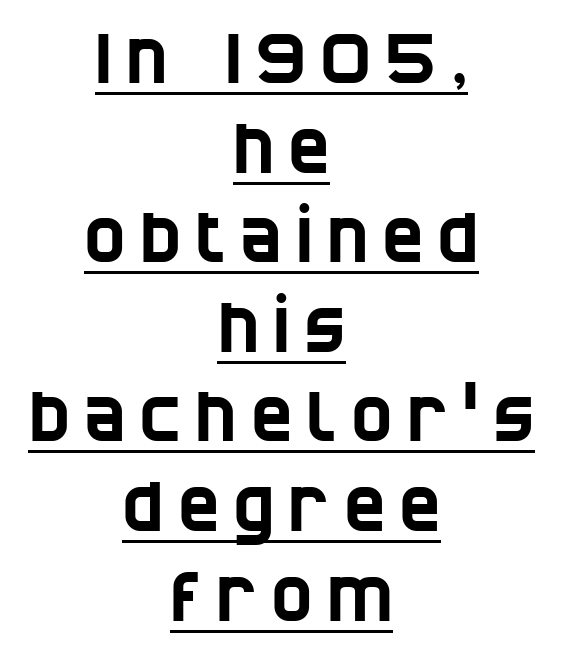
The image shows 70 px condensed sans-serif type; set centered, normal line spacing (1.28x), unusually wide letter spacing (+0.2 em), underlined; low stroke contrast and a large x-height.
